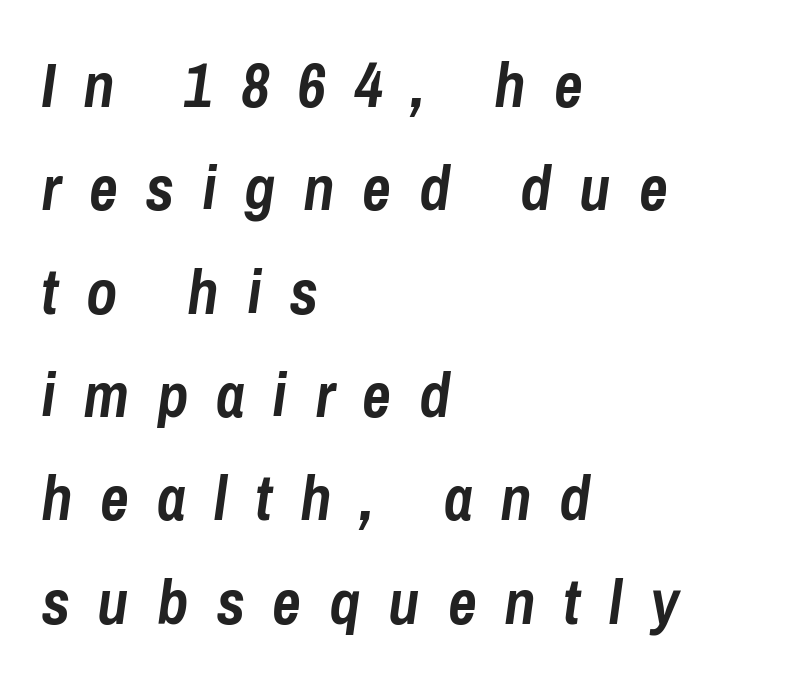
Style check: oblique. You could not count columns in this text — the font is proportionally spaced. Does the leading feel generous? No, just average. Each word looks stretched out because of the extra space between its letters. The typesetter chose a ragged-right arrangement here.
